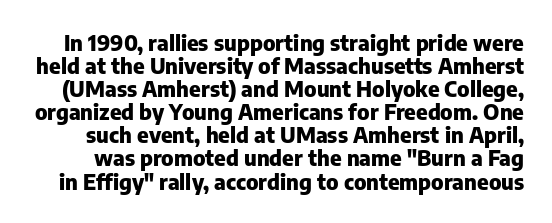
The image shows 22 px bold type, upright; set tight line spacing (1.05x), normal letter spacing, not underlined.
